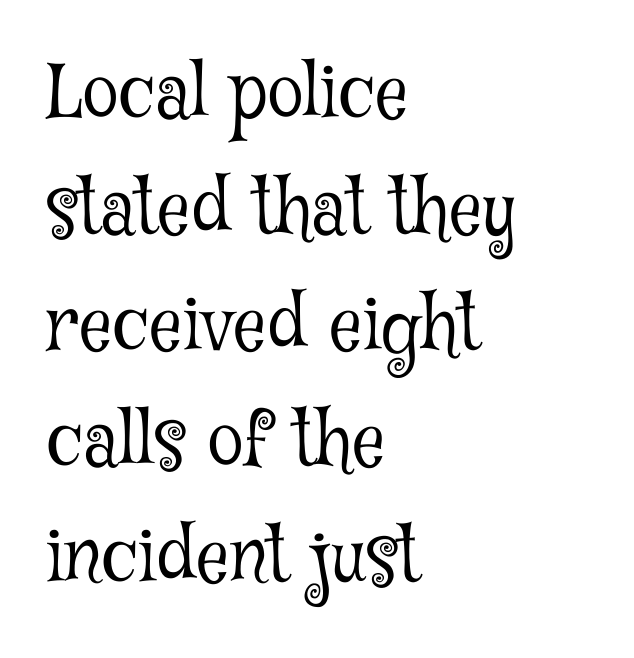
Q: Is the text bold? A: No.
Q: Is the text italic (slanted)? A: No, it is upright.
Q: Is the typeface a serif or a sans-serif typeface? A: Serif.
Q: Is the text underlined? A: No.
Q: How is the paragraph aligned? A: Left-aligned.
Q: Is the spacing between letters normal or unusually wide? A: Normal.
Q: Is the spacing between lines tight, normal or loose? A: Normal.
Q: Width (condensed, normal, or wide)? A: Condensed.
Q: Stroke contrast? A: Low.
Q: x-height? A: Medium.
Q: Monospaced? A: No.
